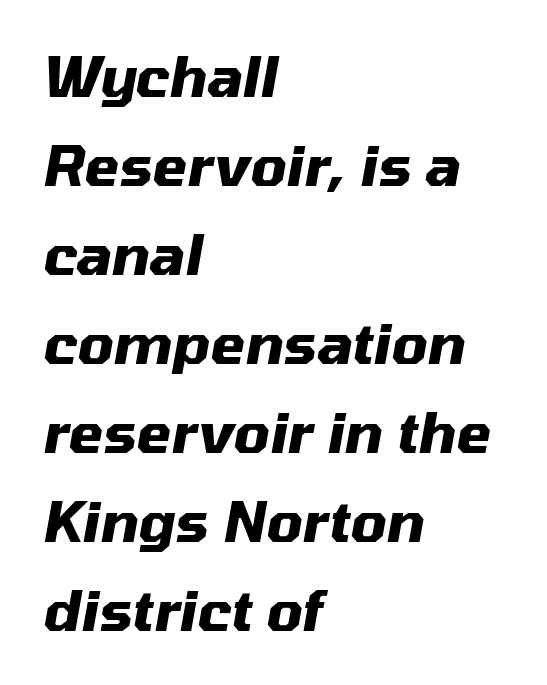
Notice how the stems are inclined rather than vertical — that's the hallmark of italics. Is this a fixed-width face? No — the glyphs have proportional, varying widths. These lines keep a tight, regular rhythm from letter to letter. Left-aligned paragraph, ragged on the right. Typographic density is high because the face is bold.
